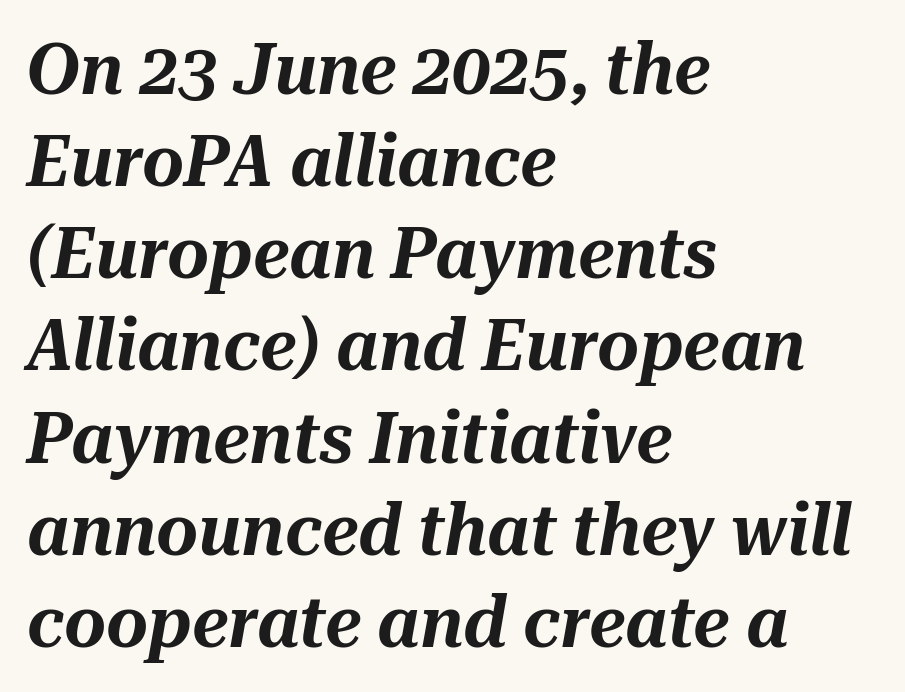
The image shows 72 px text type, italic (leaning right); set left-aligned, normal line spacing (1.28x), normal letter spacing, not underlined; medium stroke contrast and a medium x-height.
